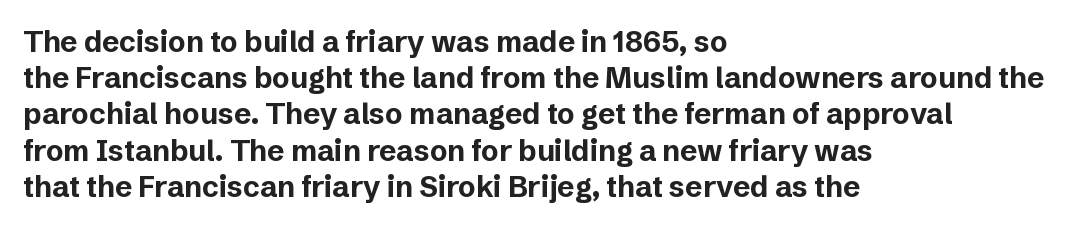
Line beginnings align vertically; line endings do not. A clean baseline with only descenders dipping below it. I'd describe the lettering as bold — thick and assertive. Observe the ordinary spacing: letters are neighbours, not strangers. Is this a sans? Yes — the strokes have no serifs.
